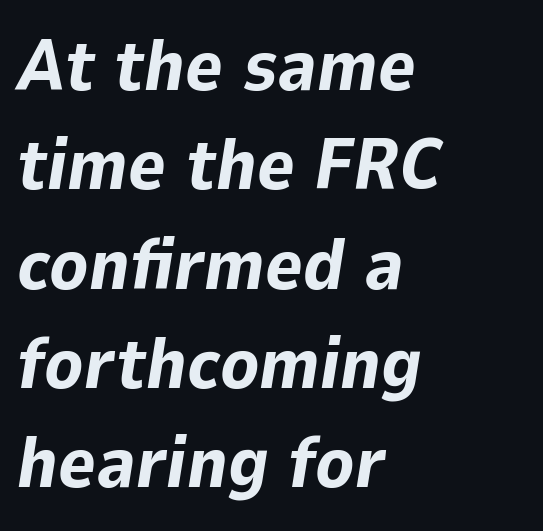
{"italic": "yes", "lean": "right", "slant_degrees": 9, "bold": "yes", "weight": "bold", "width": "normal", "stroke_contrast": "low", "x_height": "medium", "monospaced": "no", "underline": "no", "align": "left", "line_spacing": "normal", "line_spacing_ratio": 1.38, "letter_spacing": "normal", "letter_spacing_em": 0.0, "glyph_px": 72}
